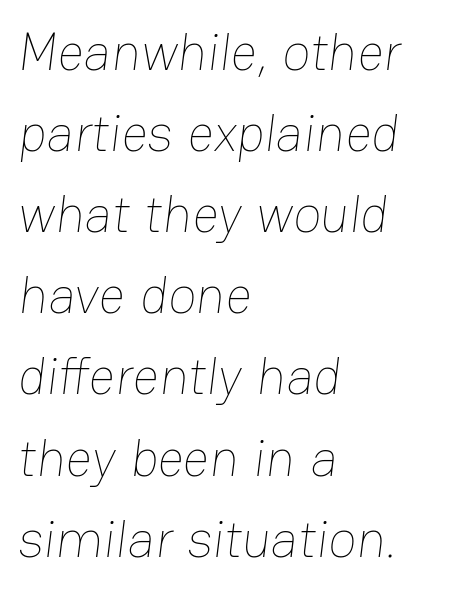
{"bold": "no", "weight": "thin", "width": "normal", "stroke_contrast": "low", "x_height": "medium", "monospaced": "no", "underline": "no", "align": "left", "line_spacing": "normal", "line_spacing_ratio": 1.56, "letter_spacing": "normal", "letter_spacing_em": 0.0, "glyph_px": 52}
